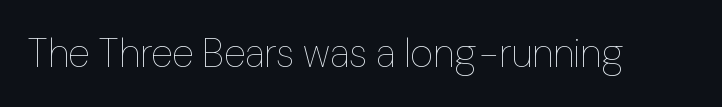
{"italic": "no", "bold": "no", "weight": "thin", "width": "normal", "stroke_contrast": "low", "x_height": "medium", "monospaced": "no", "underline": "no", "letter_spacing": "normal", "letter_spacing_em": 0.0, "glyph_px": 40}
